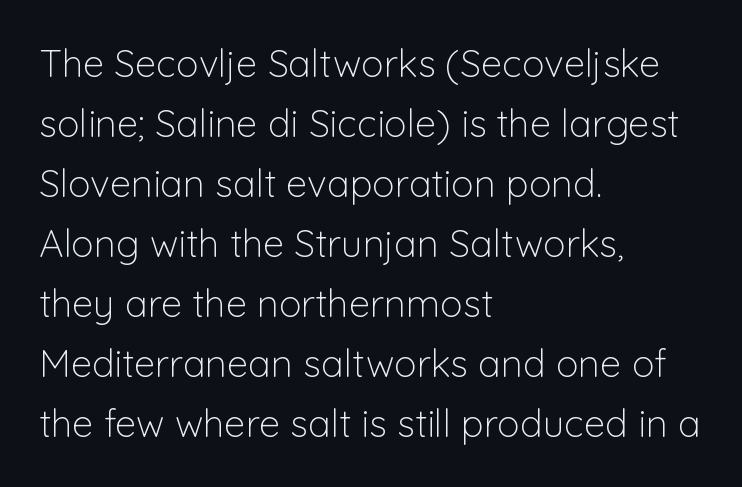
{"serif": "no", "italic": "no", "bold": "no", "weight": "light", "width": "normal", "stroke_contrast": "low", "x_height": "medium", "monospaced": "no", "underline": "no", "align": "left", "line_spacing": "normal", "line_spacing_ratio": 1.58, "letter_spacing": "normal", "letter_spacing_em": 0.0, "glyph_px": 38}
